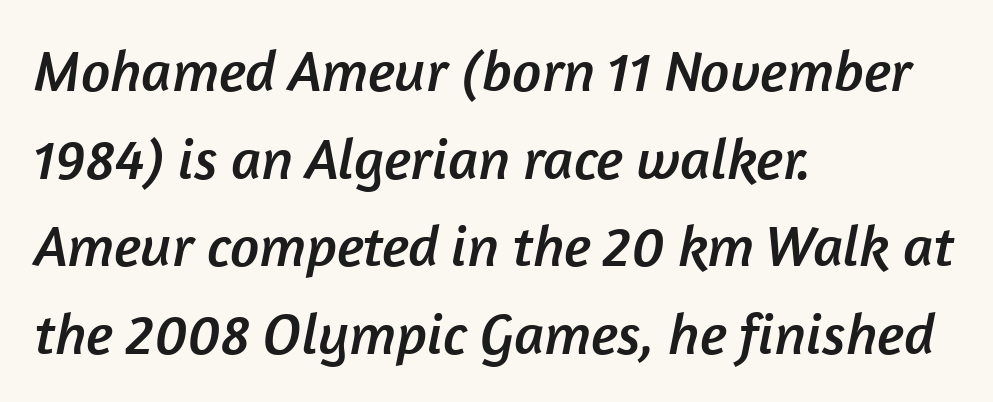
Q: Is the typeface a serif or a sans-serif typeface? A: Sans-serif.
Q: Is the text underlined? A: No.
Q: How is the paragraph aligned? A: Left-aligned.
Q: Is the spacing between letters normal or unusually wide? A: Normal.
Q: Is the spacing between lines tight, normal or loose? A: Normal.
Q: Width (condensed, normal, or wide)? A: Normal.
Q: Stroke contrast? A: Low.
Q: x-height? A: Medium.
Q: Monospaced? A: No.
